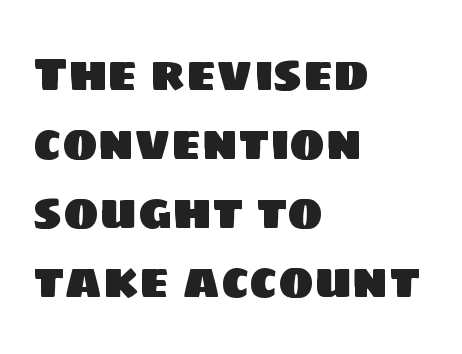
{"serif": "no", "width": "normal", "stroke_contrast": "low", "x_height": "large", "monospaced": "no", "underline": "no", "align": "left", "line_spacing": "normal", "line_spacing_ratio": 1.44, "letter_spacing": "normal", "letter_spacing_em": 0.0, "glyph_px": 48}
